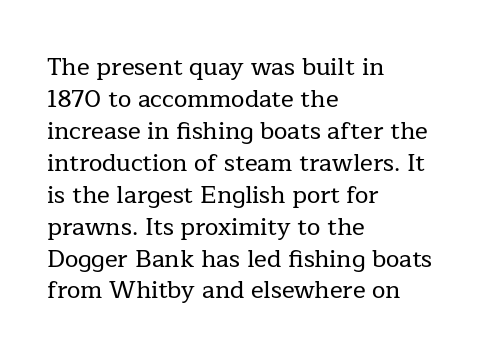
No italicization has been applied; the sample stays upright. The vertical gap from one line to the next is medium. Standard letterfit; no display-style spreading of the glyphs. The passage is arranged the way most books set body copy — flush left. Rule under the text: the space is simply empty.
